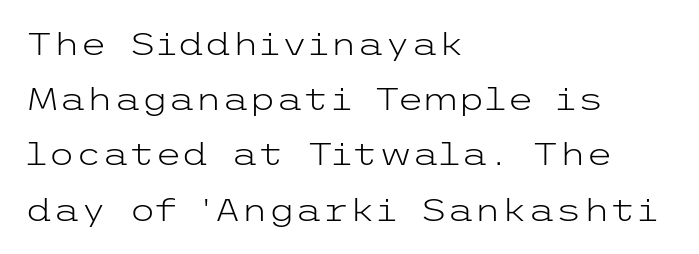
The image shows 31 px light, wide sans-serif type, upright; set left-aligned, line spacing 1.78x, normal letter spacing, not underlined; low stroke contrast and a medium x-height.
